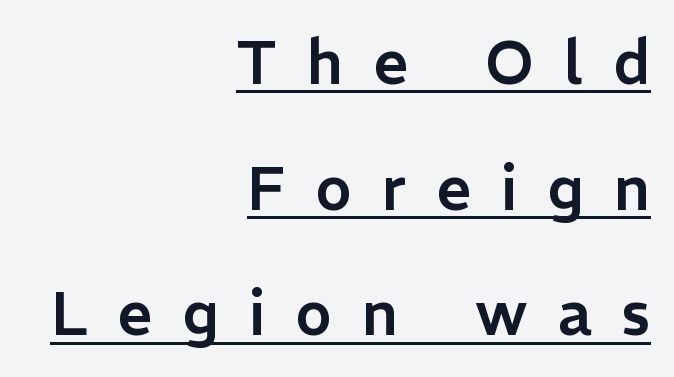
Tracking value appears strongly positive — letters spread wide. The typography opts for an upright posture over an oblique one. The rendering shows plain stroke endings on the letterforms — a sans-serif design. Reading down the block, your eye finds every line finishing at a fixed right position.
